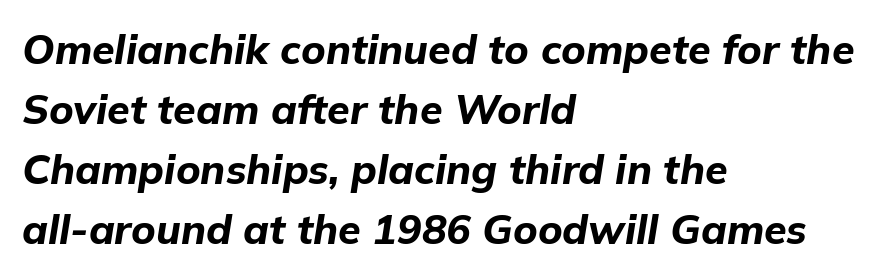
{"italic": "yes", "lean": "right", "slant_degrees": 9, "bold": "yes", "weight": "bold", "width": "normal", "stroke_contrast": "low", "x_height": "medium", "monospaced": "no", "underline": "no", "align": "left", "line_spacing": "normal", "line_spacing_ratio": 1.46, "letter_spacing": "normal", "letter_spacing_em": 0.0, "glyph_px": 41}
